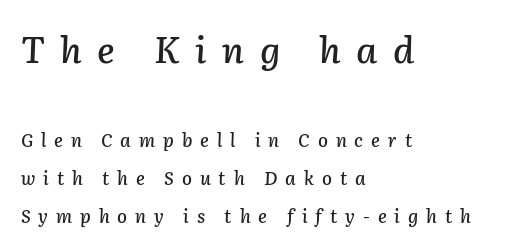
{"italic": "yes", "lean": "right", "slant_degrees": 2, "width": "normal", "stroke_contrast": "low", "x_height": "medium", "monospaced": "no", "underline": "no", "align": "left", "line_spacing": "loose", "line_spacing_ratio": 2.12, "letter_spacing": "wide", "letter_spacing_em": 0.44, "larger_block": "first", "size_ratio": 2.0, "glyph_px": 36}
